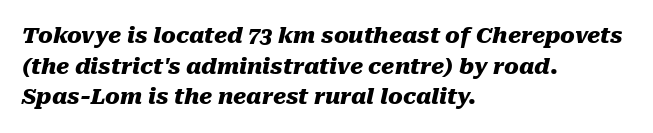
Does the lettering tilt? It does — this is italic. How are the letters spaced? Ordinarily, with no added tracking. The sample has been set heavy, in full bold. The space beneath each line is pristine and unruled. Compared with a centered layout, this one pins lines to the left instead. Horizontal bands of white between lines are of average thickness.
